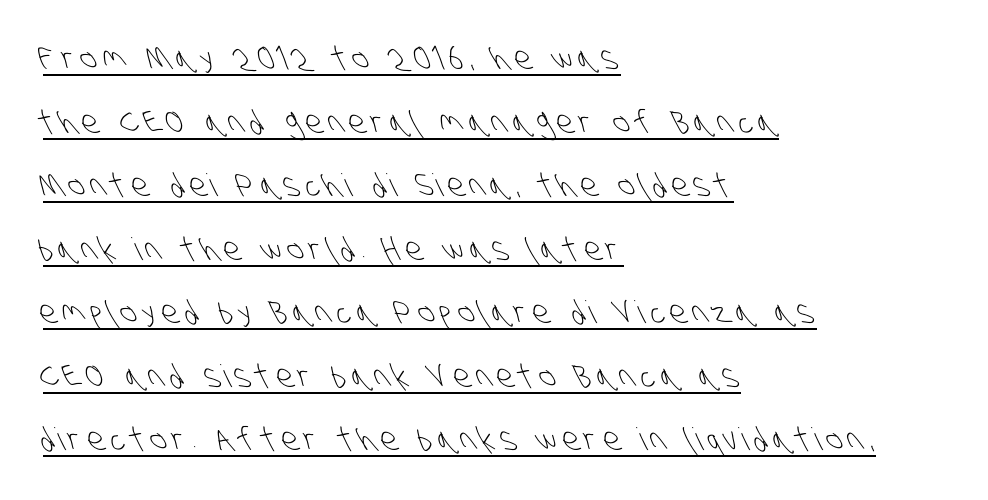
The image shows 31 px light, condensed sans-serif type; set left-aligned, loose line spacing (2.05x), underlined; low stroke contrast and a large x-height.
